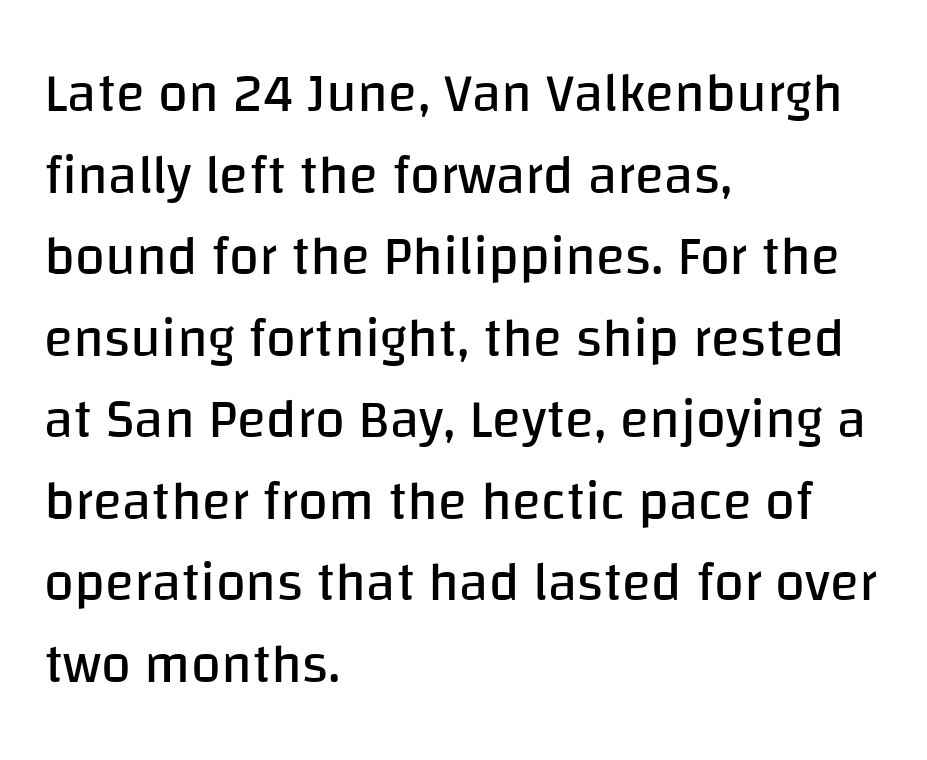
The image shows 54 px regular-weight sans-serif type, upright; set left-aligned, normal line spacing (1.51x), normal letter spacing, not underlined; low stroke contrast and a large x-height.
